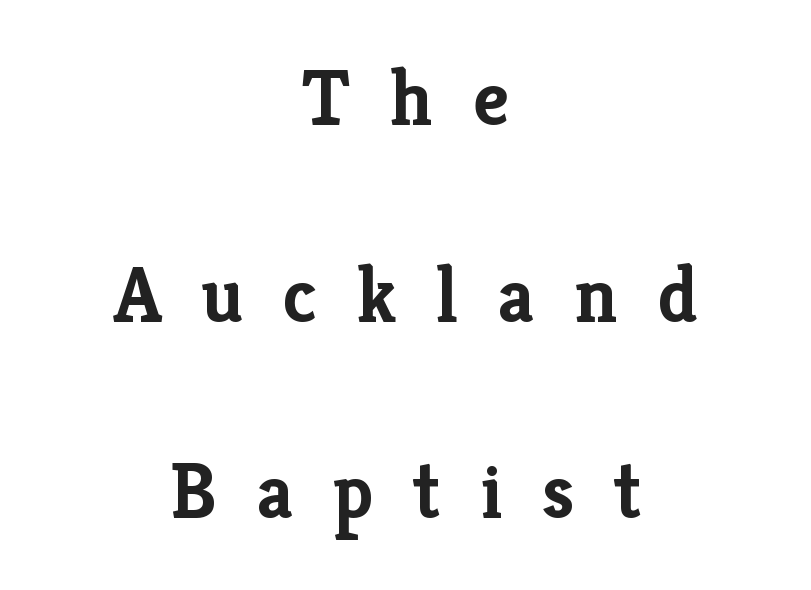
The horizontal fit of the characters is loose and conspicuously gappy. Glance below the letters and you will spot only blank space. Weight: bold. Yep, those are serifs on the letters.
